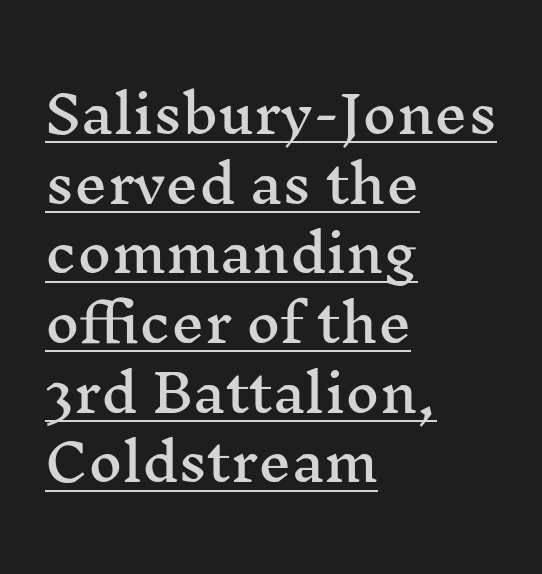
The image shows 52 px wide serif type, upright; set left-aligned, normal line spacing (1.34x), normal letter spacing, underlined; medium stroke contrast and a medium x-height.
